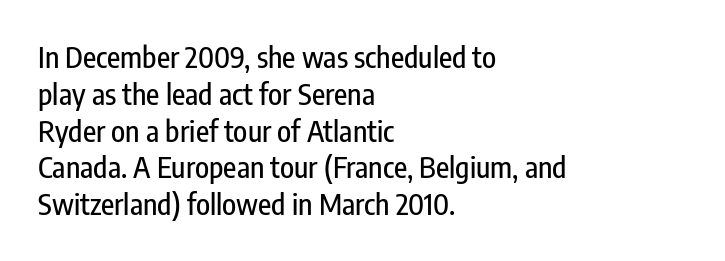
The image shows 29 px condensed sans-serif type, upright; set left-aligned, normal line spacing (1.27x), normal letter spacing, not underlined; low stroke contrast and a medium x-height.
